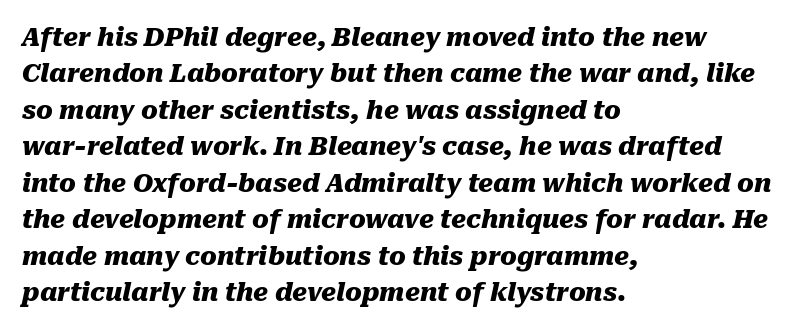
Q: Is the text bold? A: Yes.
Q: Is the text italic (slanted)? A: Yes, it leans right by about 10 degrees.
Q: Is the text underlined? A: No.
Q: How is the paragraph aligned? A: Left-aligned.
Q: Is the spacing between letters normal or unusually wide? A: Normal.
Q: Is the spacing between lines tight, normal or loose? A: Normal.
